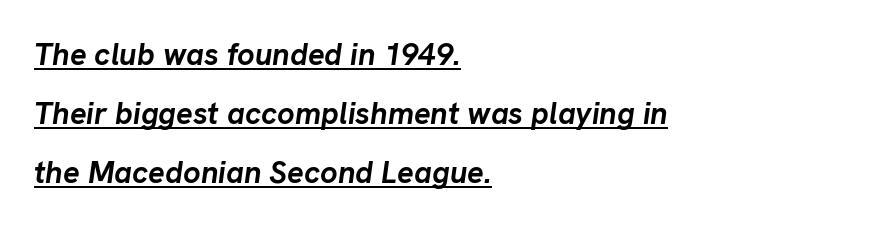
Q: Is the text bold? A: Yes.
Q: Is the text italic (slanted)? A: Yes, it leans right by about 8 degrees.
Q: Is the text underlined? A: Yes.
Q: How is the paragraph aligned? A: Left-aligned.
Q: Is the spacing between letters normal or unusually wide? A: Normal.
Q: Is the spacing between lines tight, normal or loose? A: Loose.
Q: Width (condensed, normal, or wide)? A: Normal.
Q: Stroke contrast? A: Low.
Q: x-height? A: Medium.
Q: Monospaced? A: No.
